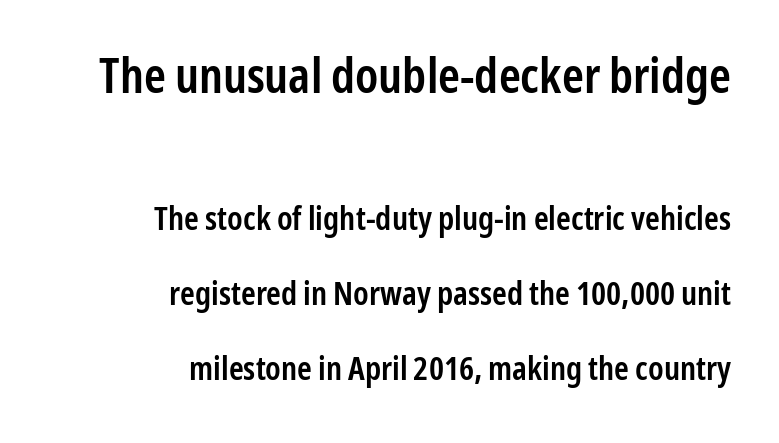
This block would shrink considerably if given ordinary leading; it's expanded now. Spacing verdict: proportional, widths tailored to each character. This sample uses a sans-serif face. Lines of text with bare space underneath. The font's upright variant was chosen for this text. The designer gave the opening block more size than the closing block.
